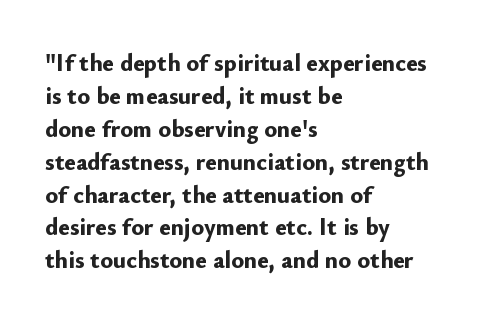
The image shows 24 px bold type, upright; set left-aligned, normal line spacing (1.37x), normal letter spacing, not underlined.
